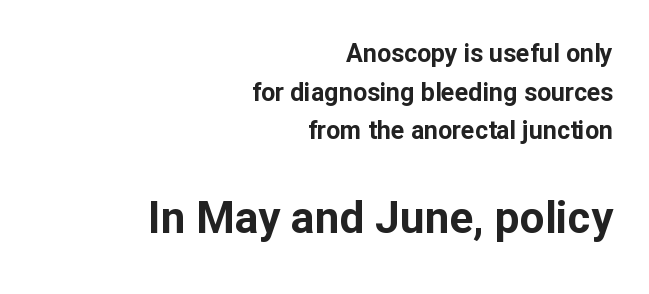
Is this a fixed-width face? No — the glyphs have proportional, varying widths. Observe the ordinary spacing: letters are neighbours, not strangers. A full-strength bold gives these letters their thick strokes. Type size steps up from the first block to the second. The space between consecutive lines is moderate. Quick note: not italic, upright.
